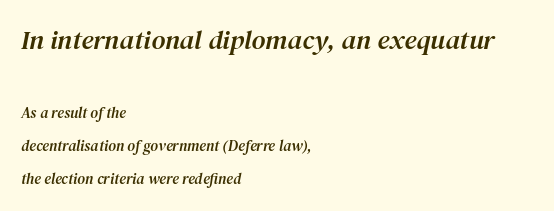
{"italic": "yes", "lean": "right", "slant_degrees": 12, "underline": "no", "align": "left", "line_spacing": "loose", "line_spacing_ratio": 2.2, "letter_spacing": "normal", "letter_spacing_em": 0.0, "larger_block": "first", "size_ratio": 1.8, "glyph_px": 27}
